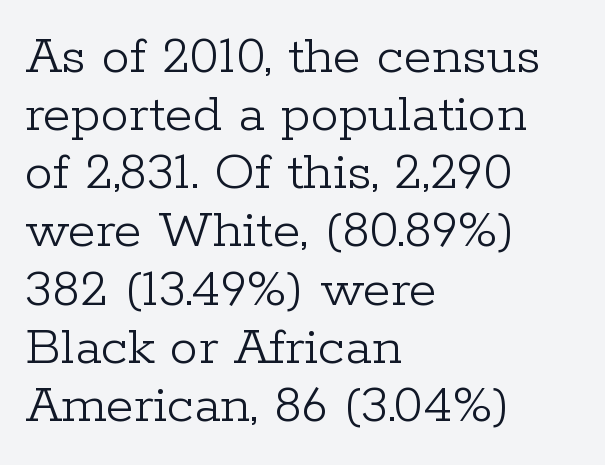
{"serif": "yes", "italic": "no", "bold": "no", "weight": "light", "width": "normal", "stroke_contrast": "low", "x_height": "medium", "monospaced": "no", "underline": "no", "align": "left", "line_spacing": "tight", "line_spacing_ratio": 1.02, "letter_spacing": "normal", "letter_spacing_em": 0.0, "glyph_px": 57}
